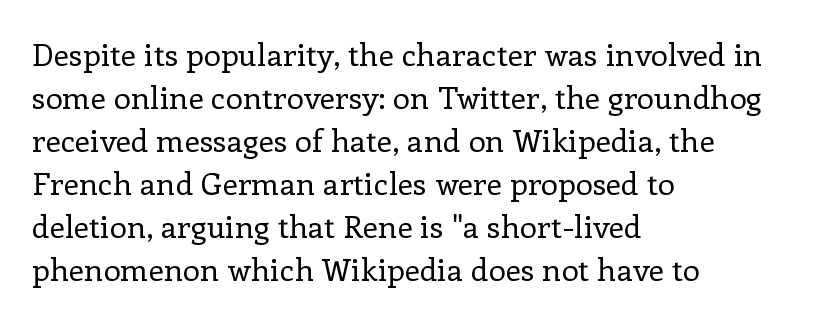
The image shows 31 px regular-weight serif type, upright; set left-aligned, normal line spacing (1.39x), normal letter spacing, not underlined; low stroke contrast and a medium x-height.
